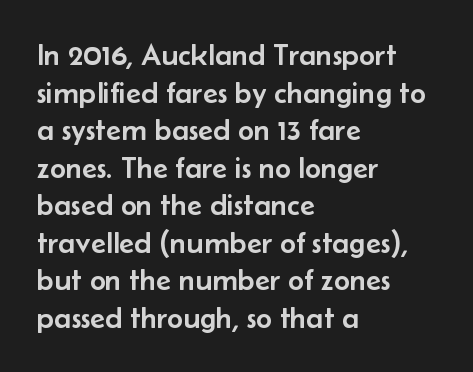
The paragraph has a hard left edge and a soft right edge. Nothing sits at the stroke ends, so this counts as sans-serif. Notice how the stems are strictly vertical — no italics here. You could not count columns in this text — the font is proportionally spaced. Has an underline been added? It has not. Words appear dense and cohesive because spacing is normal.
